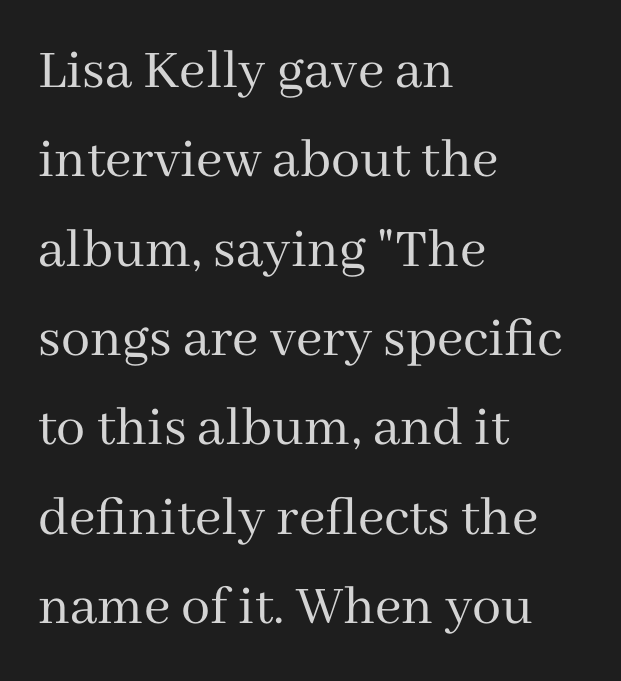
{"serif": "yes", "italic": "no", "bold": "no", "weight": "regular", "width": "normal", "stroke_contrast": "medium", "x_height": "medium", "monospaced": "no", "underline": "no", "align": "left", "line_spacing": "normal", "line_spacing_ratio": 1.54, "letter_spacing": "normal", "letter_spacing_em": 0.0, "glyph_px": 58}
